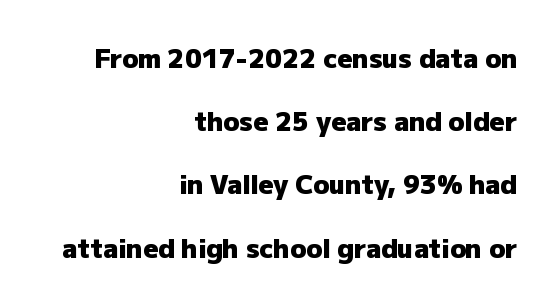
The image shows 26 px bold type, upright; set right-aligned, loose line spacing (2.43x), normal letter spacing, not underlined.
